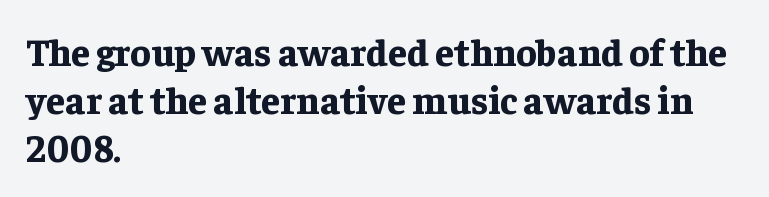
Q: Is the text bold? A: Yes.
Q: Is the text italic (slanted)? A: No, it is upright.
Q: Is the typeface a serif or a sans-serif typeface? A: Serif.
Q: Is the text underlined? A: No.
Q: How is the paragraph aligned? A: Left-aligned.
Q: Is the spacing between letters normal or unusually wide? A: Normal.
Q: Is the spacing between lines tight, normal or loose? A: Normal.
Q: Width (condensed, normal, or wide)? A: Normal.
Q: Stroke contrast? A: Low.
Q: x-height? A: Medium.
Q: Monospaced? A: No.
